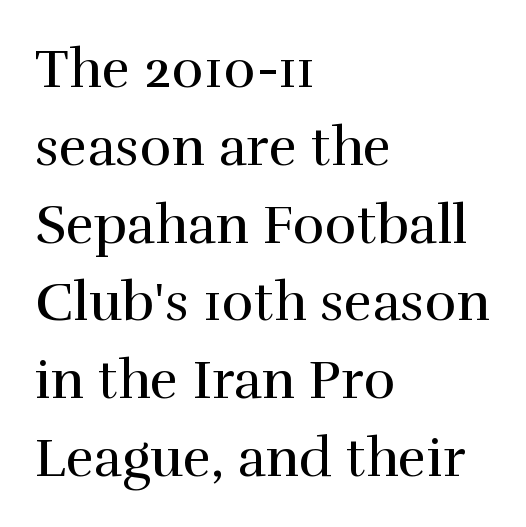
Q: Is the text bold? A: No.
Q: Is the text italic (slanted)? A: No, it is upright.
Q: Is the typeface a serif or a sans-serif typeface? A: Serif.
Q: Is the text underlined? A: No.
Q: How is the paragraph aligned? A: Left-aligned.
Q: Is the spacing between letters normal or unusually wide? A: Normal.
Q: Is the spacing between lines tight, normal or loose? A: Normal.
Q: Width (condensed, normal, or wide)? A: Normal.
Q: Stroke contrast? A: High.
Q: x-height? A: Medium.
Q: Monospaced? A: No.
